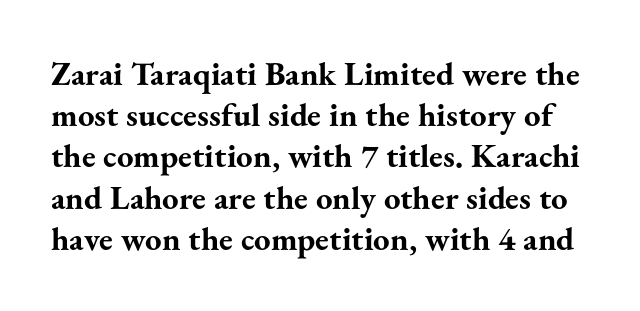
{"serif": "yes", "italic": "no", "bold": "yes", "weight": "bold", "width": "normal", "stroke_contrast": "medium", "x_height": "small", "monospaced": "no", "underline": "no", "line_spacing": "normal", "line_spacing_ratio": 1.25, "letter_spacing": "normal", "letter_spacing_em": 0.0, "glyph_px": 33}
